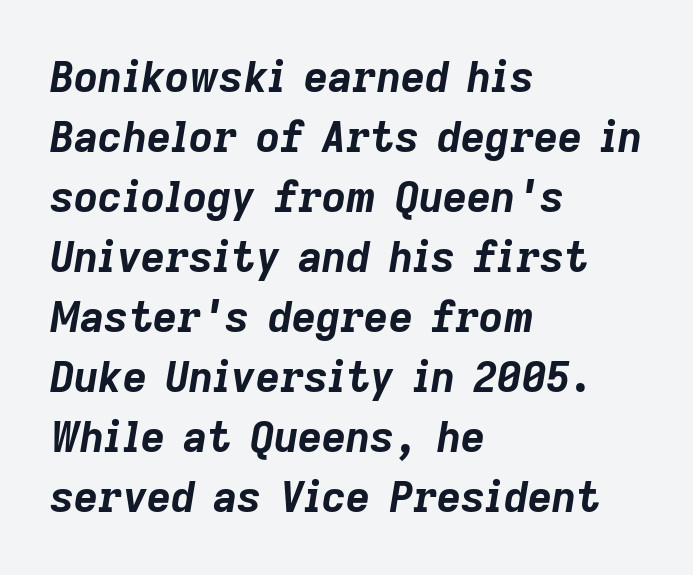
The image shows 42 px bold type, italic (leaning right); set left-aligned, normal line spacing (1.43x), normal letter spacing, not underlined; low stroke contrast and a medium x-height.
